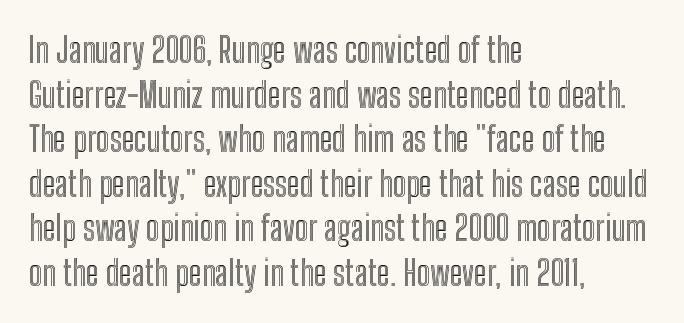
Compared with a centered layout, this one pins lines to the left instead. How would I describe the line gaps? Plain and ordinary. There is no visible air inserted between adjacent glyphs. Characters remain perfectly vertical along every line. Unmarked baselines from the first word to the last.
